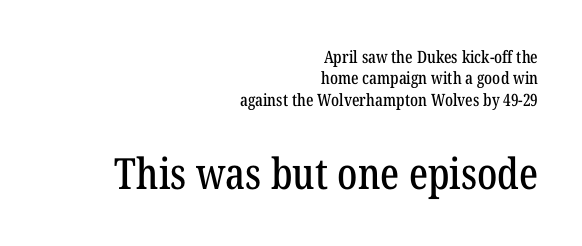
Q: Is the text italic (slanted)? A: No, it is upright.
Q: Is the typeface a serif or a sans-serif typeface? A: Serif.
Q: Is the text underlined? A: No.
Q: How is the paragraph aligned? A: Right-aligned.
Q: Is the spacing between letters normal or unusually wide? A: Normal.
Q: Is the spacing between lines tight, normal or loose? A: Normal.
Q: Which block of text is set in a larger size, the first (top) or the second (bottom)? A: The second (bottom) one.
Q: Width (condensed, normal, or wide)? A: Condensed.
Q: Stroke contrast? A: Low.
Q: x-height? A: Medium.
Q: Monospaced? A: No.
